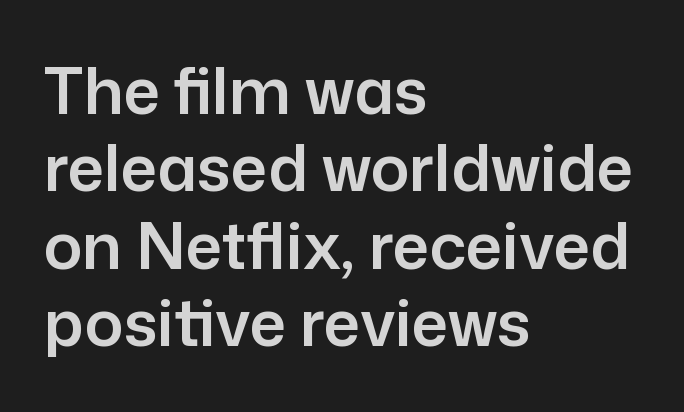
Q: Is the text italic (slanted)? A: No, it is upright.
Q: Is the typeface a serif or a sans-serif typeface? A: Sans-serif.
Q: Is the text underlined? A: No.
Q: How is the paragraph aligned? A: Left-aligned.
Q: Is the spacing between letters normal or unusually wide? A: Normal.
Q: Width (condensed, normal, or wide)? A: Normal.
Q: Stroke contrast? A: Low.
Q: x-height? A: Medium.
Q: Monospaced? A: No.
